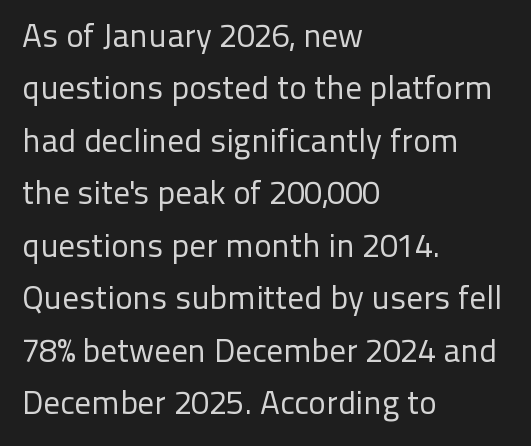
{"serif": "no", "italic": "no", "bold": "no", "weight": "regular", "width": "normal", "stroke_contrast": "low", "x_height": "medium", "monospaced": "no", "underline": "no", "align": "left", "line_spacing": "normal", "line_spacing_ratio": 1.59, "letter_spacing": "normal", "letter_spacing_em": 0.0, "glyph_px": 33}
